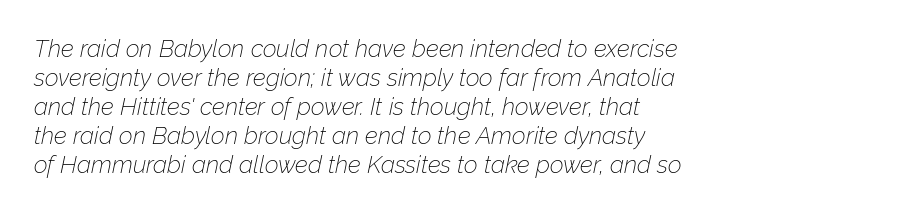
{"italic": "yes", "lean": "right", "slant_degrees": 12, "bold": "no", "underline": "no", "align": "left", "line_spacing_ratio": 1.21, "letter_spacing": "normal", "letter_spacing_em": 0.0, "glyph_px": 24}
